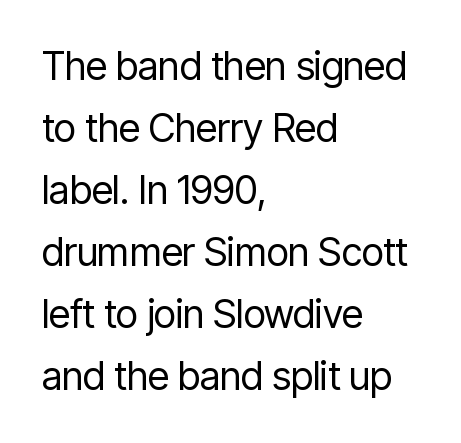
{"serif": "no", "italic": "no", "bold": "no", "weight": "regular", "width": "condensed", "stroke_contrast": "low", "x_height": "medium", "monospaced": "no", "underline": "no", "align": "left", "line_spacing": "normal", "line_spacing_ratio": 1.59, "letter_spacing": "normal", "letter_spacing_em": 0.0, "glyph_px": 39}
